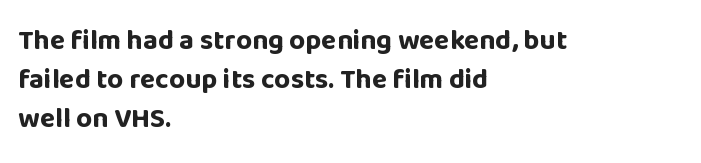
The image shows 28 px bold sans-serif type, upright; set left-aligned, normal line spacing (1.39x), normal letter spacing, not underlined; low stroke contrast and a large x-height.
